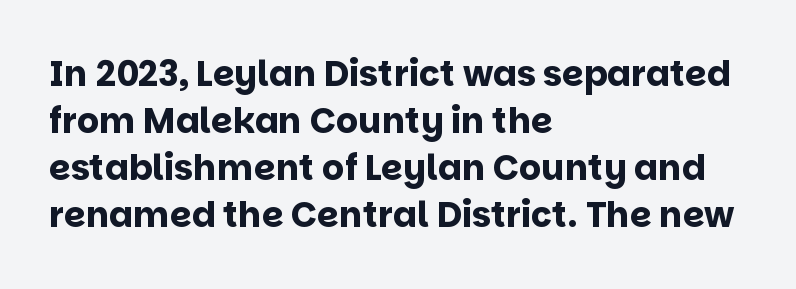
The image shows 35 px bold sans-serif type, upright; set left-aligned, normal line spacing (1.34x), normal letter spacing, not underlined; low stroke contrast and a large x-height.
